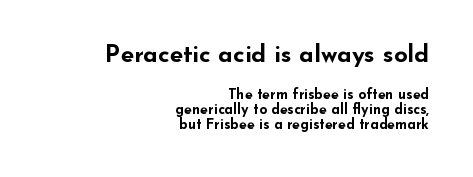
Larger block? The one above; the one below is distinctly smaller. In terms of letterspacing, this is plain default setting. Heavy-handed strokes throughout: this text is bold. The specimen omits any rule beneath the text block's lines. The lines are packed closely together with very little leading.
